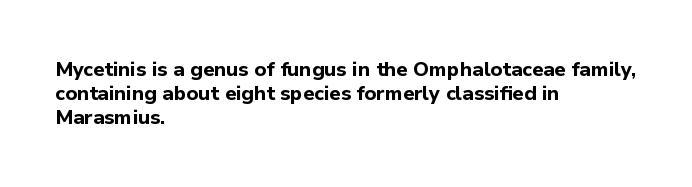
The image shows 20 px bold type, upright; set left-aligned, line spacing 1.2x, normal letter spacing, not underlined.
